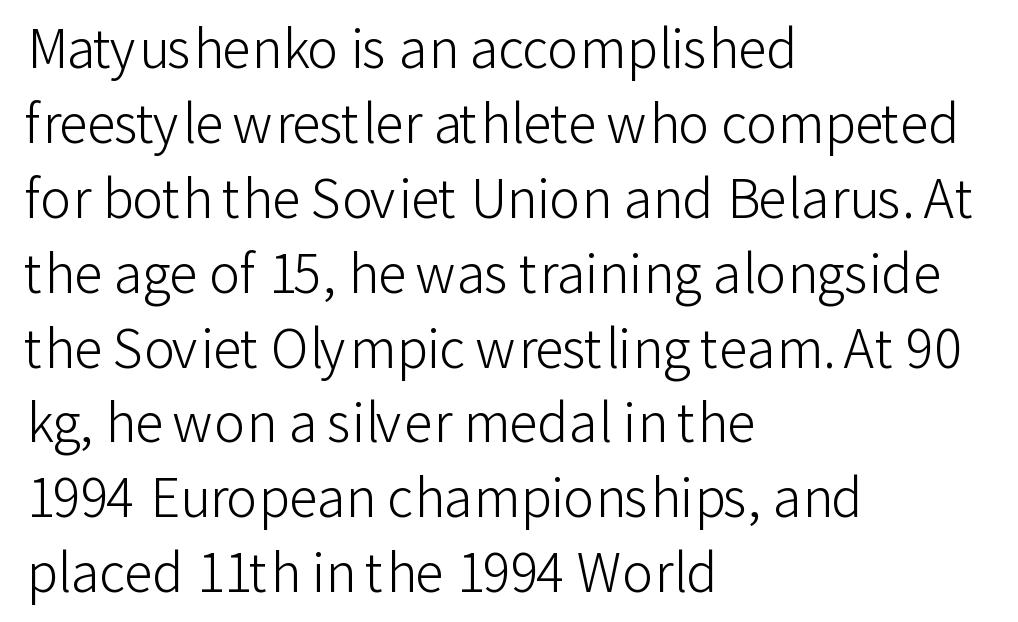
The image shows 52 px light sans-serif type, upright; set left-aligned, normal line spacing (1.44x), normal letter spacing, not underlined; low stroke contrast and a medium x-height.
